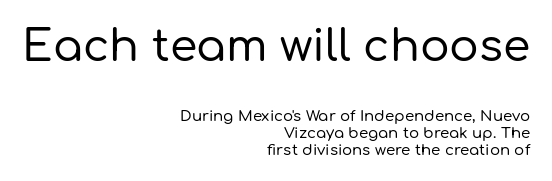
{"serif": "no", "italic": "no", "width": "normal", "stroke_contrast": "low", "x_height": "medium", "monospaced": "no", "underline": "no", "align": "right", "line_spacing": "tight", "line_spacing_ratio": 1.13, "letter_spacing": "normal", "letter_spacing_em": 0.0, "larger_block": "first", "size_ratio": 2.93, "glyph_px": 44}
